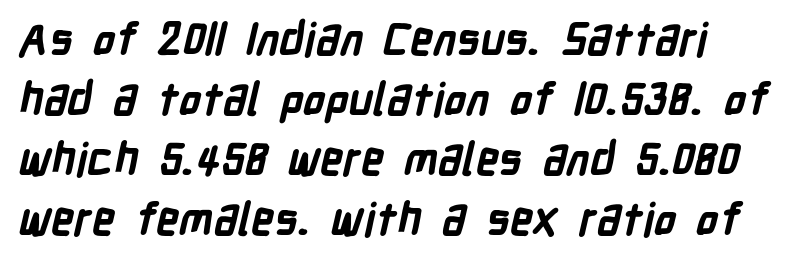
No word sits above an underline. Looks like regular typesetting: each glyph gets only the width it needs. A typesetter would call this zero additional tracking. The designer went with a sans here, leaving each stem footless.
